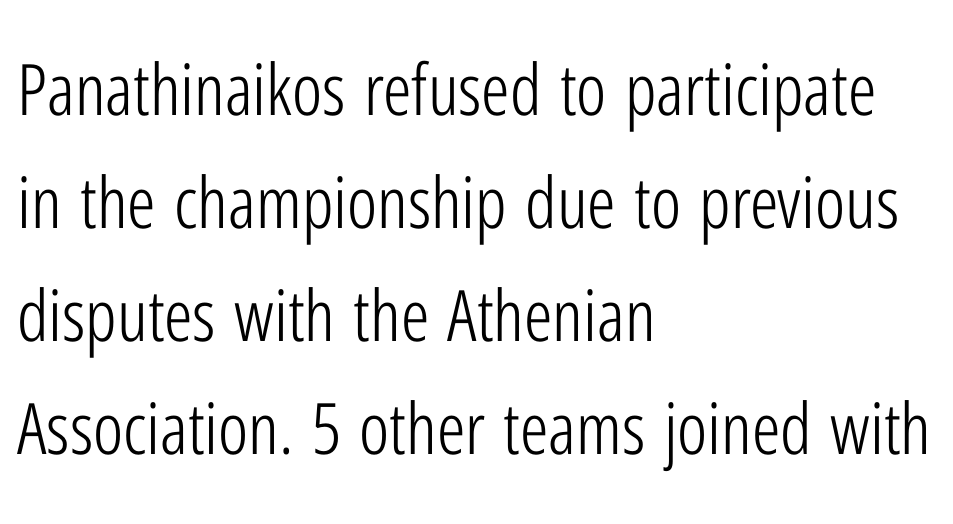
{"serif": "no", "italic": "no", "bold": "no", "weight": "light", "width": "condensed", "stroke_contrast": "low", "x_height": "medium", "monospaced": "no", "underline": "no", "align": "left", "line_spacing": "normal", "line_spacing_ratio": 1.59, "letter_spacing": "normal", "letter_spacing_em": 0.0, "glyph_px": 71}
